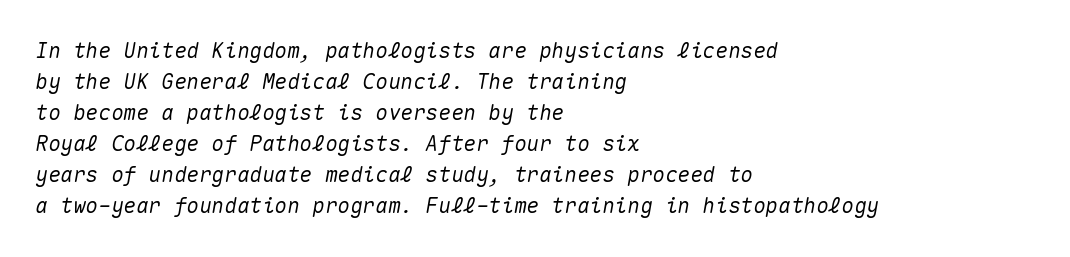
Evenly set lines give the paragraph a standard silhouette. Lines of text with bare space underneath. A classic flush-left, rag-right setting is used for this passage. Compared with ordinary roman type, these characters are visibly tilted. The passage shown has conventional tracking throughout.
